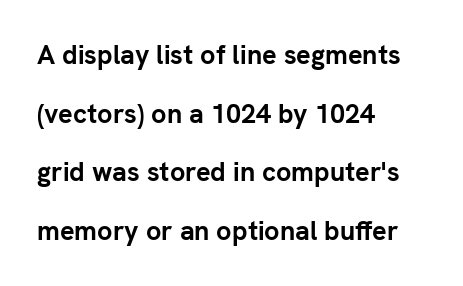
Q: Is the text bold? A: Yes.
Q: Is the text italic (slanted)? A: No, it is upright.
Q: Is the text underlined? A: No.
Q: How is the paragraph aligned? A: Left-aligned.
Q: Is the spacing between letters normal or unusually wide? A: Normal.
Q: Is the spacing between lines tight, normal or loose? A: Loose.
